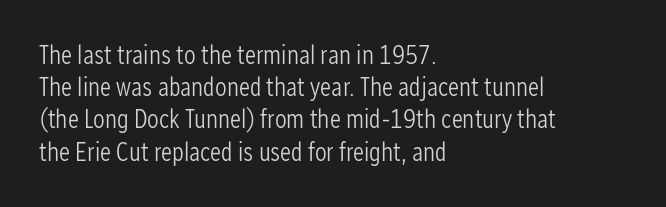
No letter is thick-stroked: the sample isn't bold. The lettering stays uniformly vertical, giving the passage a roman look. This sample uses plain, unmodified letter spacing. These lines stack with their left ends in a neat column. The gap between lines stays unmarked.
